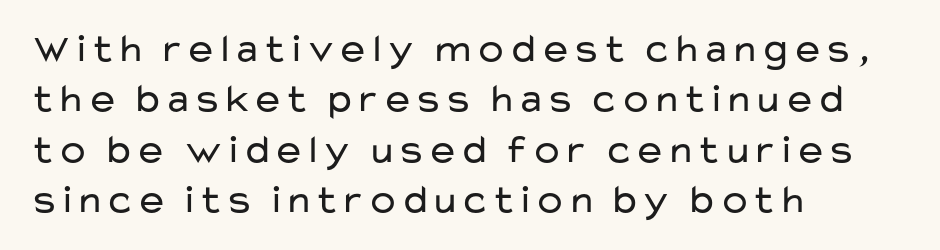
Q: Is the text bold? A: No.
Q: Is the text italic (slanted)? A: No, it is upright.
Q: Is the typeface a serif or a sans-serif typeface? A: Sans-serif.
Q: Is the text underlined? A: No.
Q: How is the paragraph aligned? A: Left-aligned.
Q: Is the spacing between letters normal or unusually wide? A: Normal.
Q: Is the spacing between lines tight, normal or loose? A: Normal.
Q: Width (condensed, normal, or wide)? A: Wide.
Q: Stroke contrast? A: Low.
Q: x-height? A: Medium.
Q: Monospaced? A: No.
